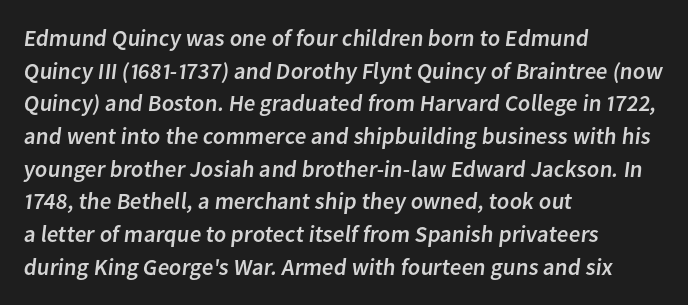
The image shows 23 px text type; set left-aligned, normal line spacing (1.42x), normal letter spacing, not underlined.
